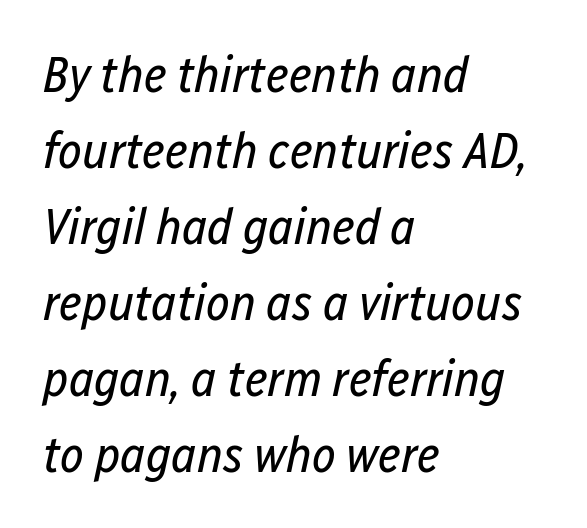
Q: Is the text bold? A: No.
Q: Is the text italic (slanted)? A: Yes, it leans right by about 12 degrees.
Q: Is the text underlined? A: No.
Q: How is the paragraph aligned? A: Left-aligned.
Q: Is the spacing between letters normal or unusually wide? A: Normal.
Q: Is the spacing between lines tight, normal or loose? A: Normal.
Q: Width (condensed, normal, or wide)? A: Condensed.
Q: Stroke contrast? A: Low.
Q: x-height? A: Medium.
Q: Monospaced? A: No.
